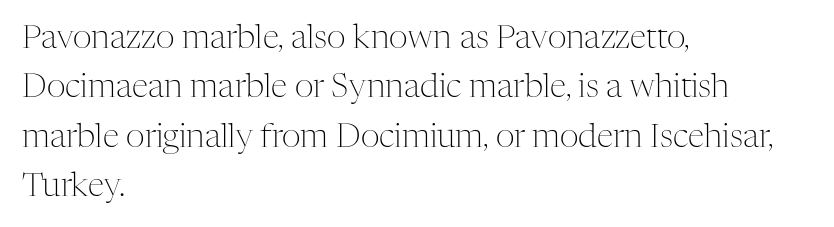
Q: Is the text bold? A: No.
Q: Is the text italic (slanted)? A: No, it is upright.
Q: Is the typeface a serif or a sans-serif typeface? A: Serif.
Q: Is the text underlined? A: No.
Q: How is the paragraph aligned? A: Left-aligned.
Q: Is the spacing between letters normal or unusually wide? A: Normal.
Q: Is the spacing between lines tight, normal or loose? A: Normal.
Q: Width (condensed, normal, or wide)? A: Normal.
Q: Stroke contrast? A: Medium.
Q: x-height? A: Medium.
Q: Monospaced? A: No.
